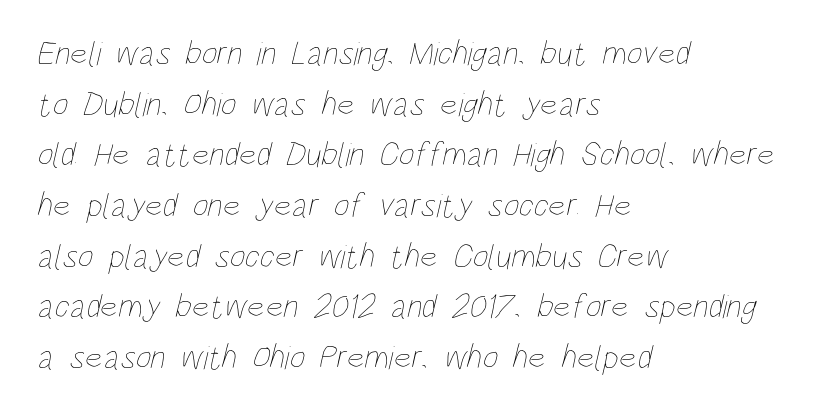
Layout note: lines flush left. Caption: standard tracking, unaltered. Weight class: somewhere from thin through regular. The letters advance in unequal steps, a hallmark of proportional type.
